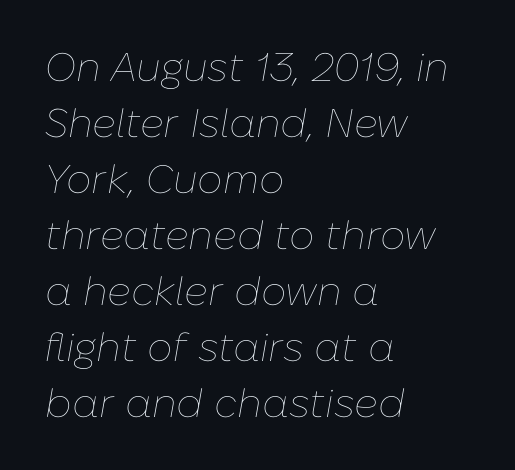
{"italic": "yes", "lean": "right", "slant_degrees": 10, "bold": "no", "weight": "thin", "width": "normal", "stroke_contrast": "low", "x_height": "medium", "monospaced": "no", "underline": "no", "align": "left", "line_spacing": "normal", "line_spacing_ratio": 1.4, "letter_spacing": "normal", "letter_spacing_em": 0.0, "glyph_px": 40}
